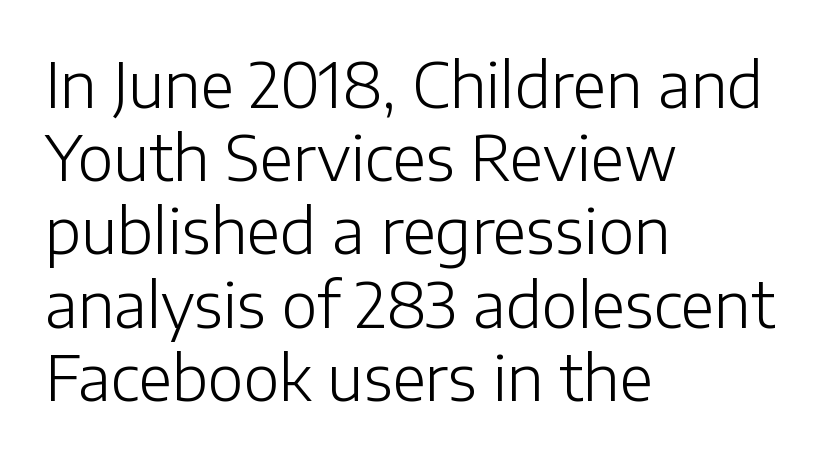
These lines stack with their left ends in a neat column. Check the space under the baseline: it is left empty. Nobody touched the tracking dial on this one. The rendering shows plain stroke endings on the letterforms — a sans-serif design. The weight tops out at a normal text grade. These lines are rendered in a variable-pitch font.
